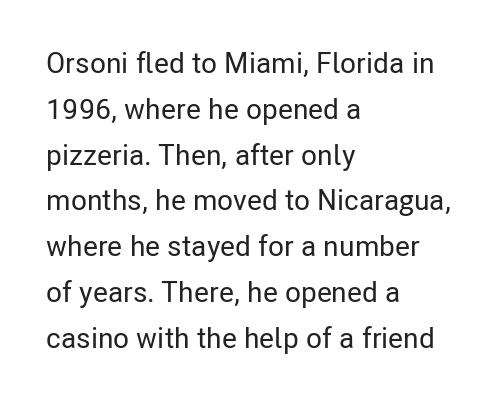
The image shows 29 px condensed sans-serif type, upright; set left-aligned, normal line spacing (1.58x), normal letter spacing, not underlined; low stroke contrast and a medium x-height.
